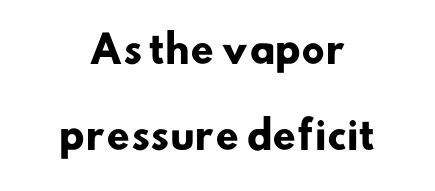
This rendering leaves character spacing at its baseline value. Typesetter's note: full bold, strokes at maximum text heaviness. Think of a printed novel: that variable character pitch is what you see here. The glyphs in this specimen are sans serif. A bare baseline throughout the passage.
